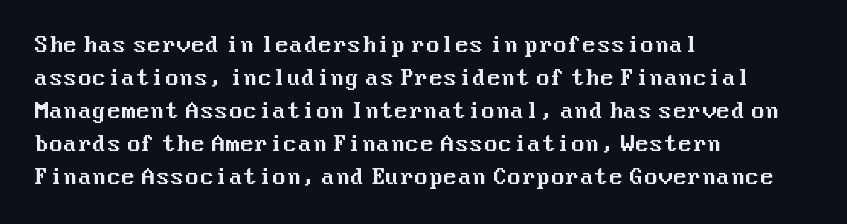
Q: Is the text italic (slanted)? A: No, it is upright.
Q: Is the text underlined? A: No.
Q: How is the paragraph aligned? A: Left-aligned.
Q: Is the spacing between letters normal or unusually wide? A: Normal.
Q: Is the spacing between lines tight, normal or loose? A: Normal.
